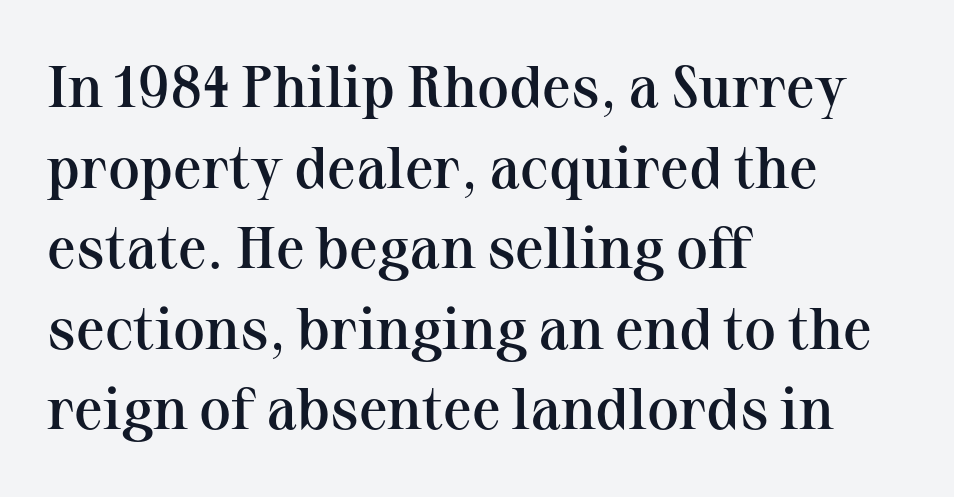
Quick note: underline off. Default kerning and tracking; the words read as compact shapes. Notice how descenders clear the ascenders below comfortably — that's standard leading. The rag falls on the right side of this text block.
